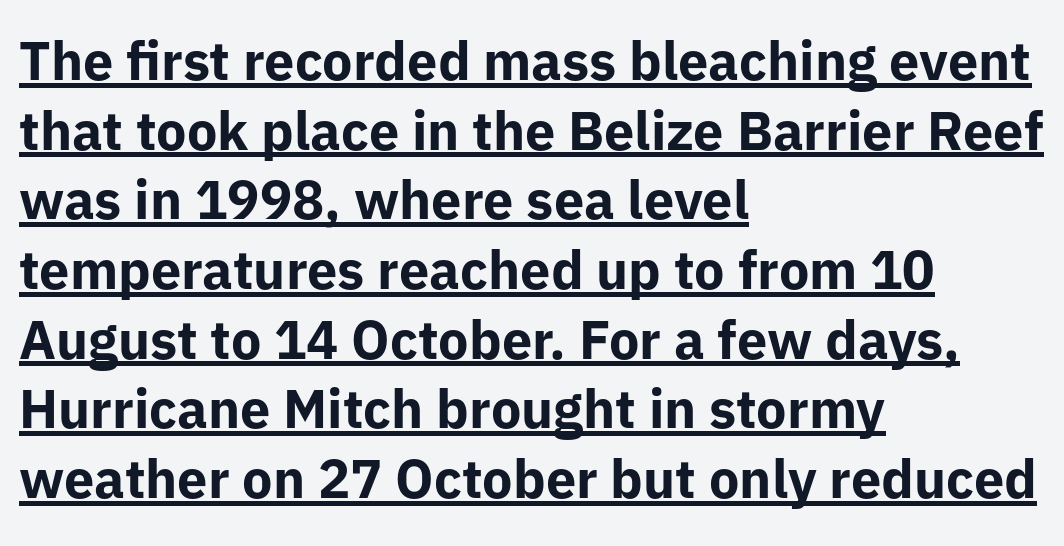
The image shows 54 px bold sans-serif type, upright; set left-aligned, normal line spacing (1.29x), normal letter spacing, underlined; low stroke contrast and a medium x-height.
